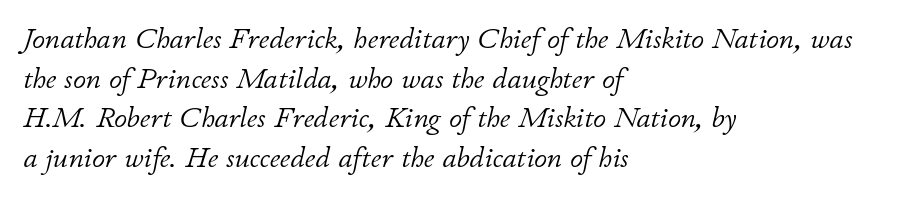
{"italic": "yes", "lean": "right", "slant_degrees": 11, "bold": "no", "weight": "light", "width": "normal", "stroke_contrast": "low", "x_height": "small", "monospaced": "no", "underline": "no", "align": "left", "line_spacing": "normal", "line_spacing_ratio": 1.37, "letter_spacing": "normal", "letter_spacing_em": 0.0, "glyph_px": 29}
